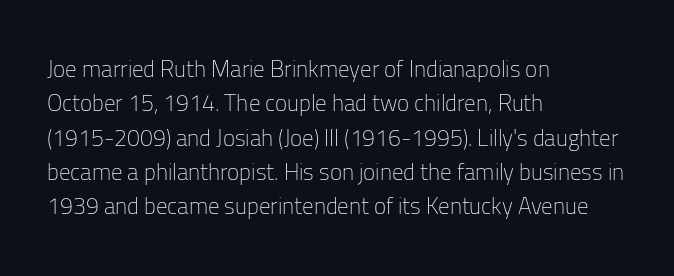
The image shows 23 px text type, upright; set left-aligned, normal line spacing (1.49x), normal letter spacing, not underlined.
